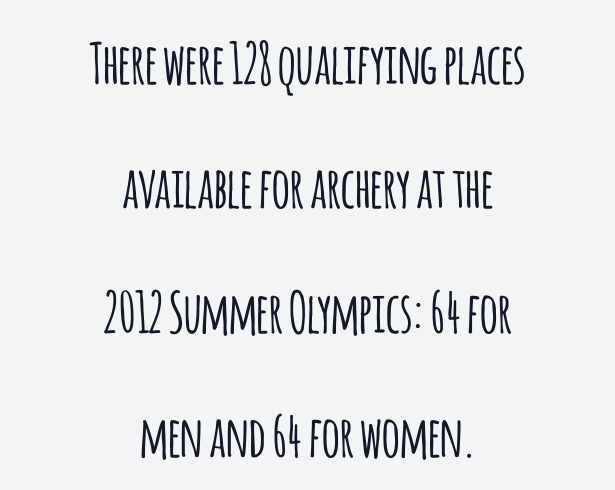
Is this a fixed-width face? No — the glyphs have proportional, varying widths. Quick note: not italic, upright. Any mark beneath the type? The region is blank. Compared with a flush-left layout, this one balances lines on the center instead. Does the leading feel generous? Absolutely, it's lavish.
